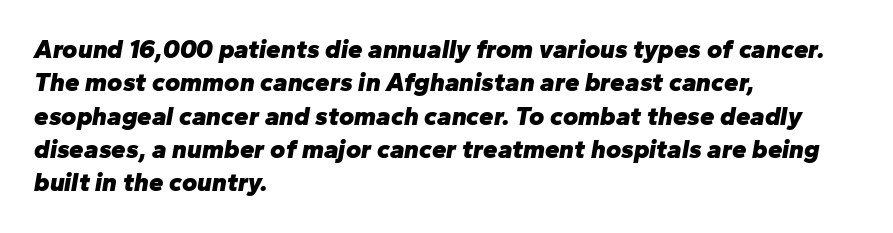
Has an underline been added? It has not. These lines were composed using italics. Caption: bold face, heavy strokes. The passage shown stacks its lines at a standard gap. Honestly, the letter spacing is just normal — you wouldn't notice it.
